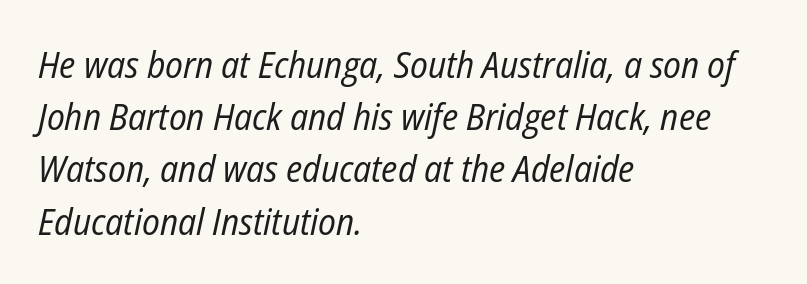
{"italic": "yes", "lean": "right", "slant_degrees": 12, "bold": "no", "weight": "regular", "width": "condensed", "stroke_contrast": "low", "x_height": "medium", "monospaced": "no", "underline": "no", "align": "left", "line_spacing": "normal", "line_spacing_ratio": 1.41, "letter_spacing": "normal", "letter_spacing_em": 0.0, "glyph_px": 37}
